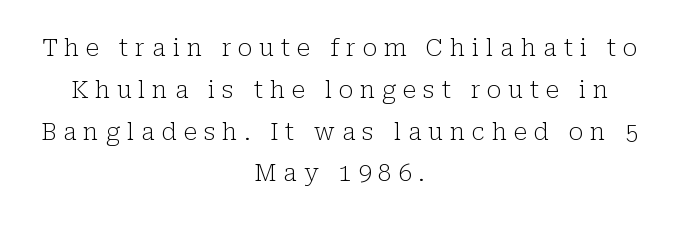
{"italic": "no", "bold": "no", "underline": "no", "align": "center", "line_spacing_ratio": 1.74, "letter_spacing": "wide", "letter_spacing_em": 0.28, "glyph_px": 24}
